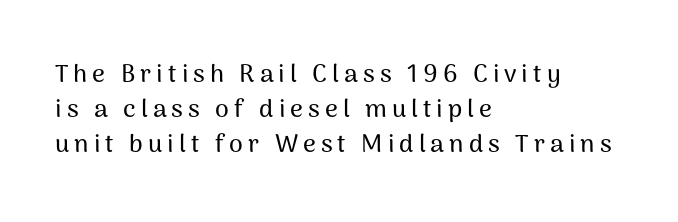
The image shows 25 px text type, upright; set left-aligned, normal line spacing (1.41x), unusually wide letter spacing (+0.2 em), not underlined.
